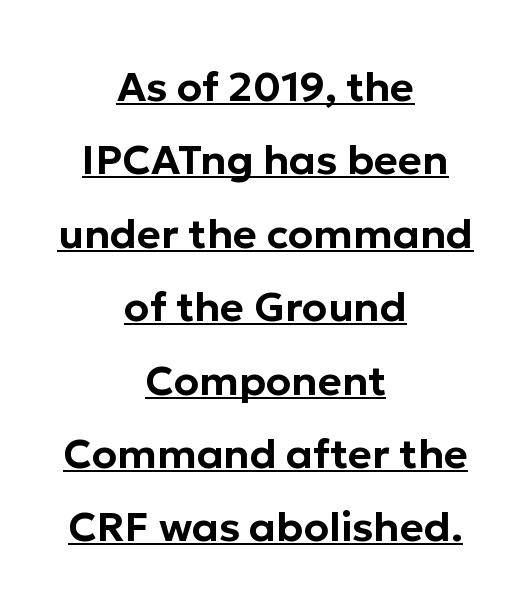
The font family rendered here belongs to the sans-serif group. The letterforms sit shoulder to shoulder at normal distance. Ascenders rise straight up at ninety degrees. One-word summary of the alignment: center.
